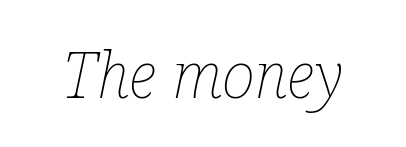
The image shows 63 px thin, condensed type, italic (leaning right); set normal letter spacing, not underlined; low stroke contrast and a medium x-height.
